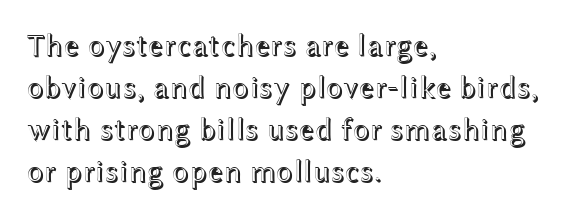
The image shows 31 px wide type, upright; set left-aligned, normal line spacing (1.35x), normal letter spacing, not underlined; a medium x-height.
